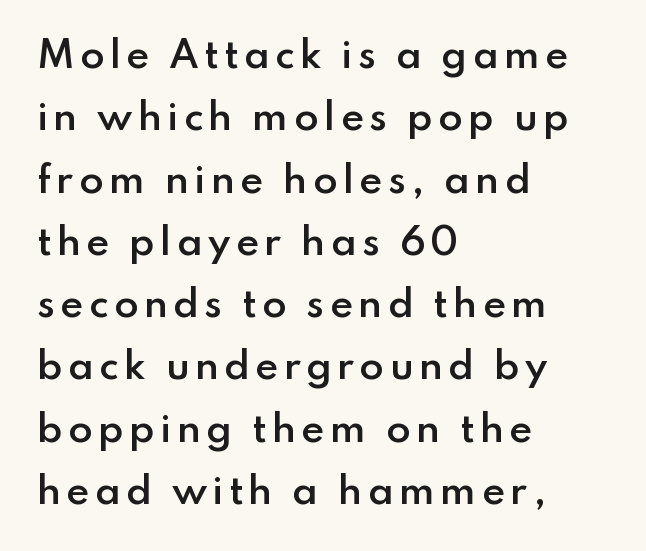
{"serif": "no", "italic": "no", "bold": "semi", "weight": "semibold", "width": "normal", "stroke_contrast": "low", "x_height": "small", "monospaced": "no", "underline": "no", "align": "left", "line_spacing_ratio": 1.73, "glyph_px": 36}
